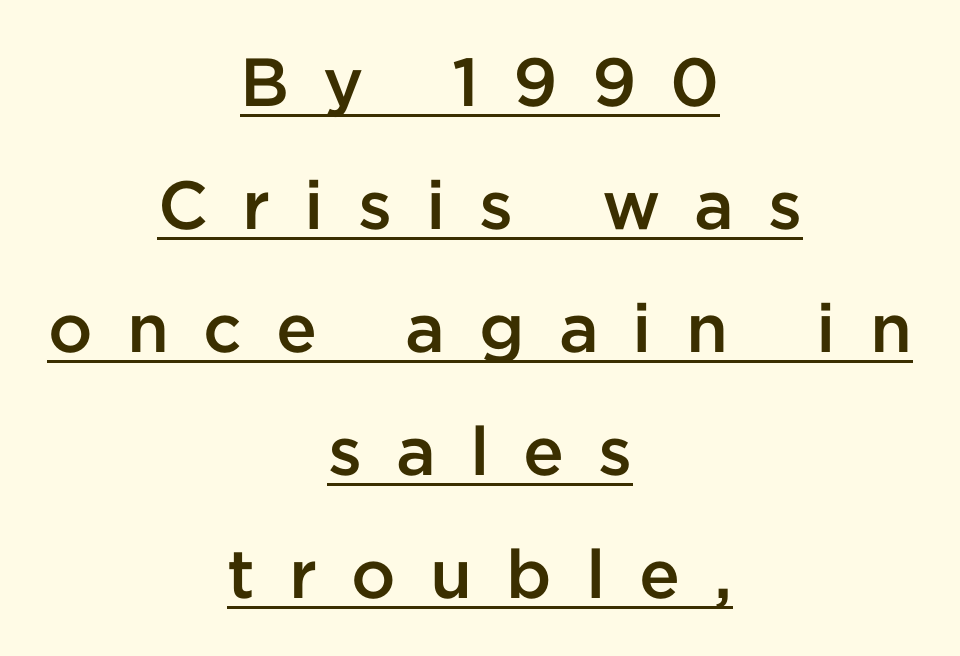
Q: Is the text bold? A: Semi-bold.
Q: Is the text italic (slanted)? A: No, it is upright.
Q: Is the typeface a serif or a sans-serif typeface? A: Sans-serif.
Q: Is the text underlined? A: Yes.
Q: How is the paragraph aligned? A: Centered.
Q: Is the spacing between letters normal or unusually wide? A: Unusually wide.
Q: Width (condensed, normal, or wide)? A: Normal.
Q: Stroke contrast? A: Low.
Q: x-height? A: Medium.
Q: Monospaced? A: No.
